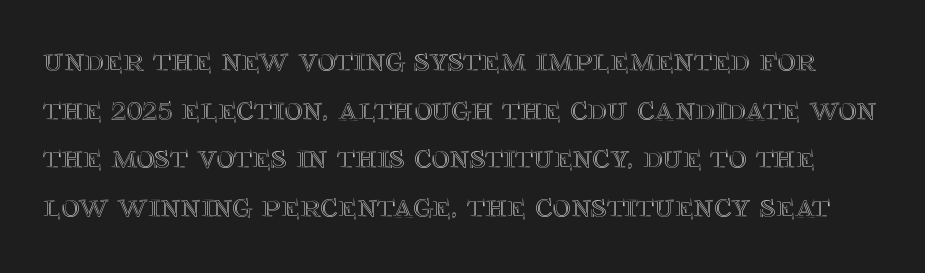
The horizontal fit of the characters is conventional and even. Character widths vary here, with narrow letters taking less room than wide ones. Leading: standard. Designer's note — italics off, roman on. The zone under the glyphs is completely vacant.
